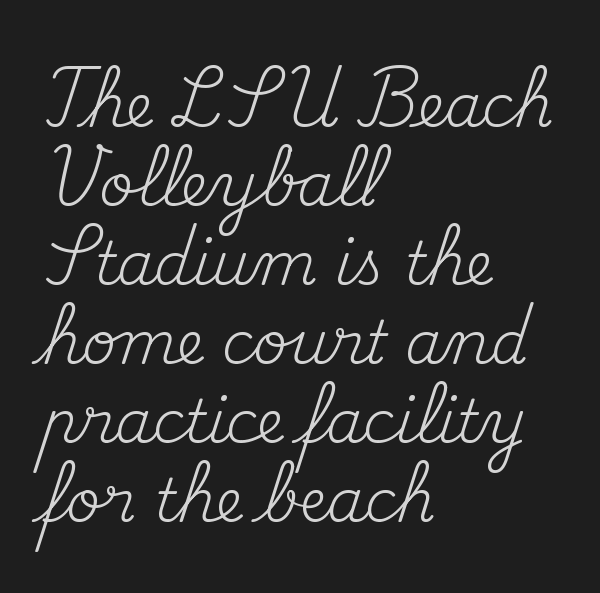
The image shows 59 px regular-weight serif type; set left-aligned, normal line spacing (1.34x), normal letter spacing, not underlined; medium stroke contrast and a small x-height.
